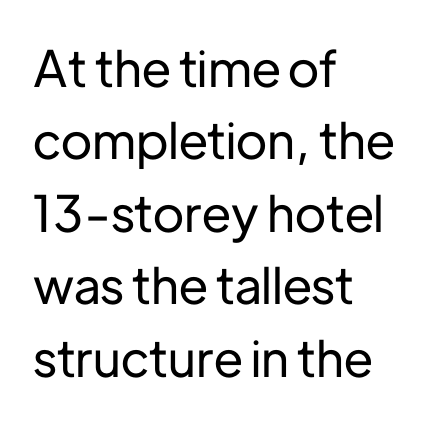
The image shows 50 px sans-serif type, upright; set left-aligned, normal line spacing (1.45x), normal letter spacing, not underlined; low stroke contrast and a medium x-height.
